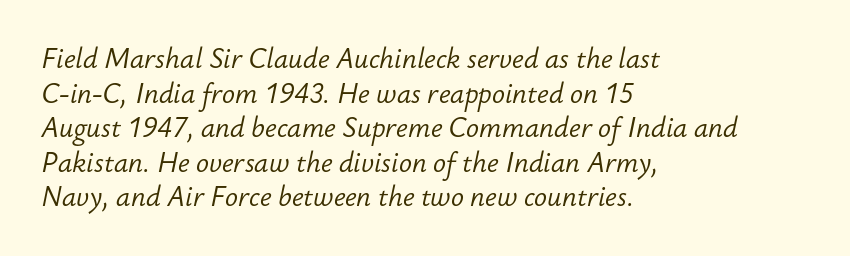
{"italic": "yes", "lean": "right", "slant_degrees": 12, "bold": "no", "underline": "no", "align": "left", "line_spacing": "normal", "line_spacing_ratio": 1.28, "letter_spacing": "normal", "letter_spacing_em": 0.0, "glyph_px": 27}
